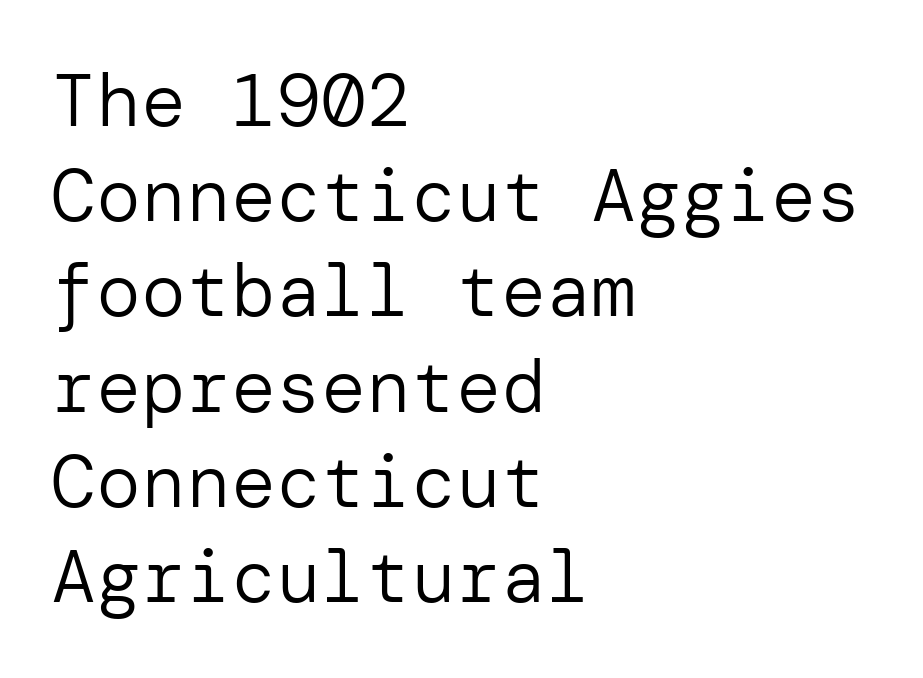
Is this a heavy cut? Hardly; it is regular or lighter. Tracking value appears to be zero — textbook default spacing. Do the letters lean? They stand straight. The characters display no serif detailing; their extremities are plain. Evenly set lines give the paragraph a standard silhouette.
